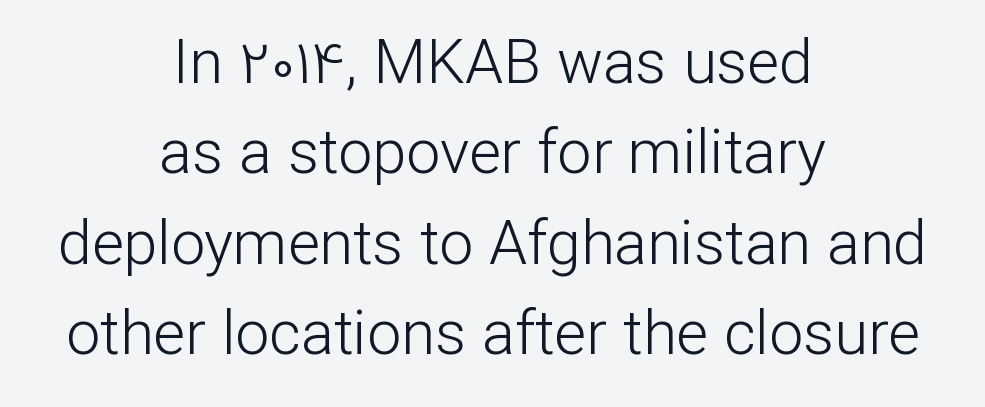
{"serif": "no", "italic": "no", "bold": "no", "weight": "light", "width": "normal", "stroke_contrast": "low", "x_height": "medium", "monospaced": "no", "underline": "no", "align": "center", "line_spacing": "normal", "line_spacing_ratio": 1.48, "letter_spacing": "normal", "letter_spacing_em": 0.0, "glyph_px": 61}
